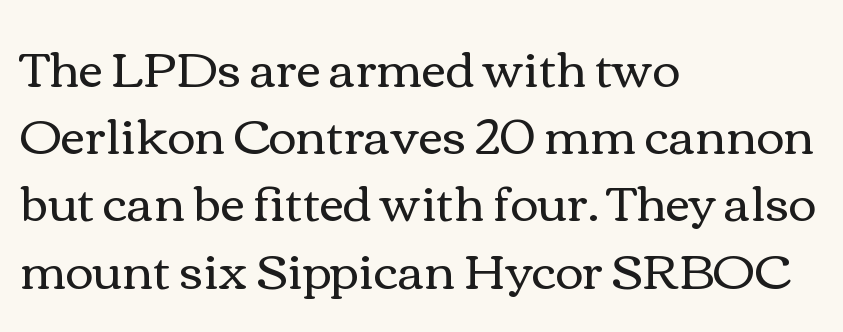
Q: Is the text bold? A: No.
Q: Is the text italic (slanted)? A: No, it is upright.
Q: Is the text underlined? A: No.
Q: How is the paragraph aligned? A: Left-aligned.
Q: Is the spacing between letters normal or unusually wide? A: Normal.
Q: Is the spacing between lines tight, normal or loose? A: Normal.
Q: Width (condensed, normal, or wide)? A: Wide.
Q: x-height? A: Medium.
Q: Monospaced? A: No.
